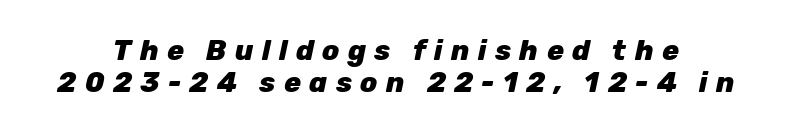
The rendering uses a small line-height, squeezing the rows. Compared with ordinary roman type, these characters are visibly tilted. You could not count columns in this text — the font is proportionally spaced. As a designer I'd log this as weight 700, bold. Short note: letters widely spaced. Honestly, there is no underline to notice here at all.
